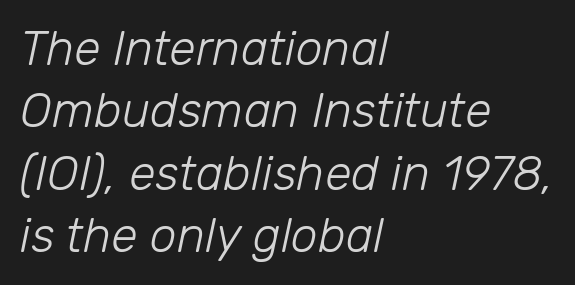
The image shows 48 px light type, italic (leaning right); set left-aligned, normal line spacing (1.3x), normal letter spacing, not underlined; low stroke contrast and a medium x-height.
